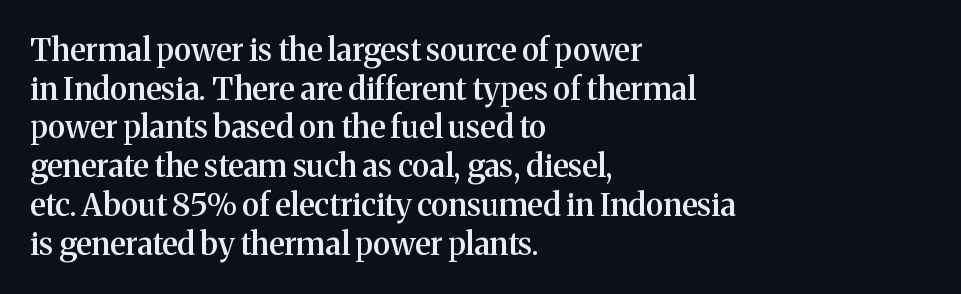
The typesetting leans somewhat heavy: a semibold. Rendered with straight, roman letterforms. Regarding serifs, this sample has them. Casual observation: everything's shoved over to the left. Between one letter and the next there's only the usual sliver of space.
